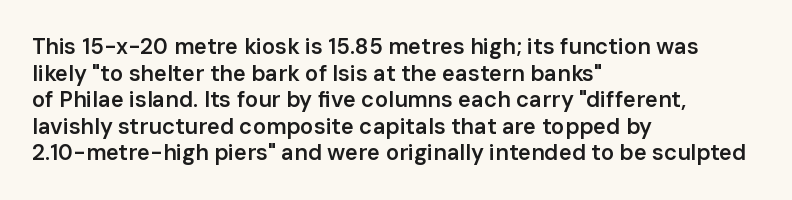
No word sits above an underline. The setting favours the left margin, as ordinary paragraphs usually do. This is the in-between weight designers call semibold or demi. This is the regular roman posture of the typeface. Observe the ordinary spacing: letters are neighbours, not strangers.
